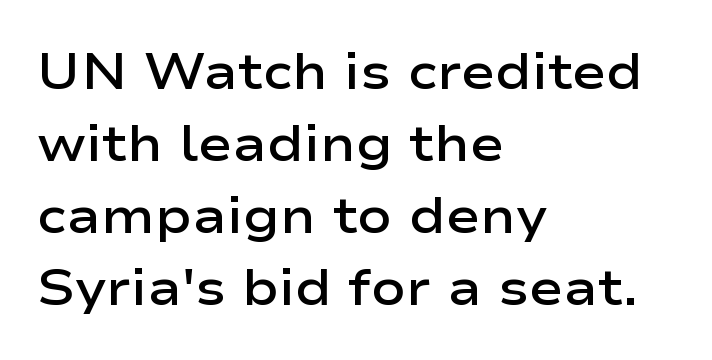
{"serif": "no", "italic": "no", "bold": "semi", "weight": "semibold", "width": "wide", "stroke_contrast": "low", "x_height": "medium", "monospaced": "no", "underline": "no", "align": "left", "line_spacing": "normal", "line_spacing_ratio": 1.41, "letter_spacing": "normal", "letter_spacing_em": 0.0, "glyph_px": 51}
